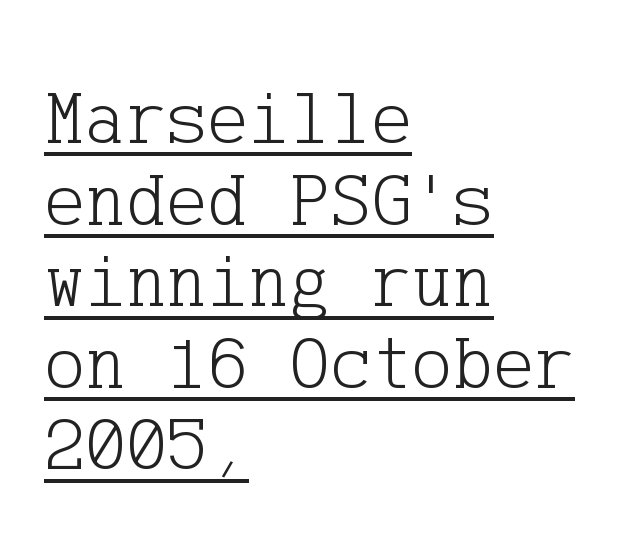
{"serif": "yes", "italic": "no", "bold": "no", "weight": "light", "width": "normal", "stroke_contrast": "low", "x_height": "medium", "underline": "yes", "align": "left", "line_spacing": "tight", "line_spacing_ratio": 1.06, "letter_spacing": "normal", "letter_spacing_em": 0.0, "glyph_px": 77}
